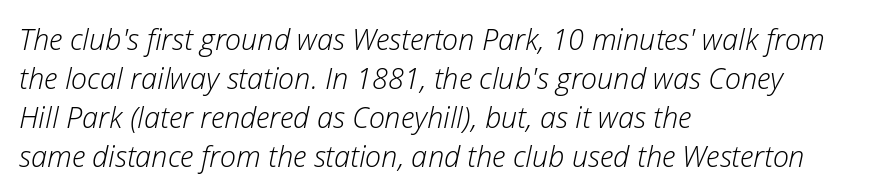
Evenly set lines give the paragraph a standard silhouette. An italicized treatment has been applied to the whole sample. Compared with typical body copy, the letter spacing here is the same. You could not count columns in this text — the font is proportionally spaced.
